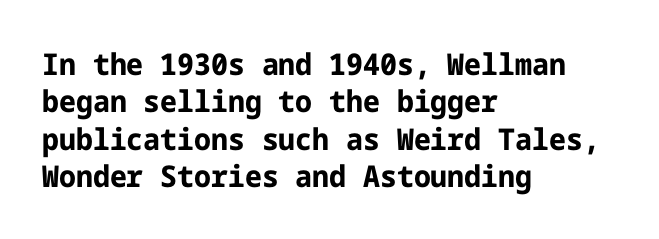
The image shows 30 px bold sans-serif type, upright; set left-aligned, normal line spacing (1.25x), normal letter spacing, not underlined; low stroke contrast and a medium x-height.
